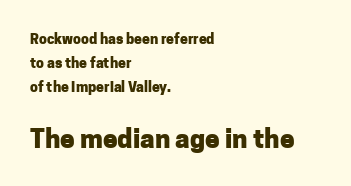
{"italic": "no", "bold": "yes", "underline": "no", "align": "left", "line_spacing": "normal", "line_spacing_ratio": 1.7, "letter_spacing": "normal", "letter_spacing_em": 0.0, "larger_block": "second", "size_ratio": 1.86, "glyph_px": 26}
